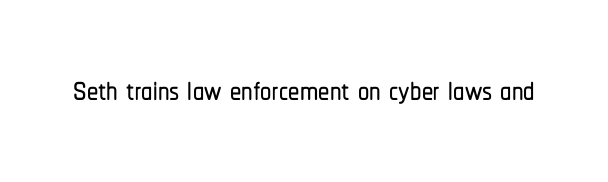
{"serif": "no", "italic": "no", "width": "condensed", "stroke_contrast": "low", "x_height": "medium", "monospaced": "no", "underline": "no", "letter_spacing": "normal", "letter_spacing_em": 0.0, "glyph_px": 45}
